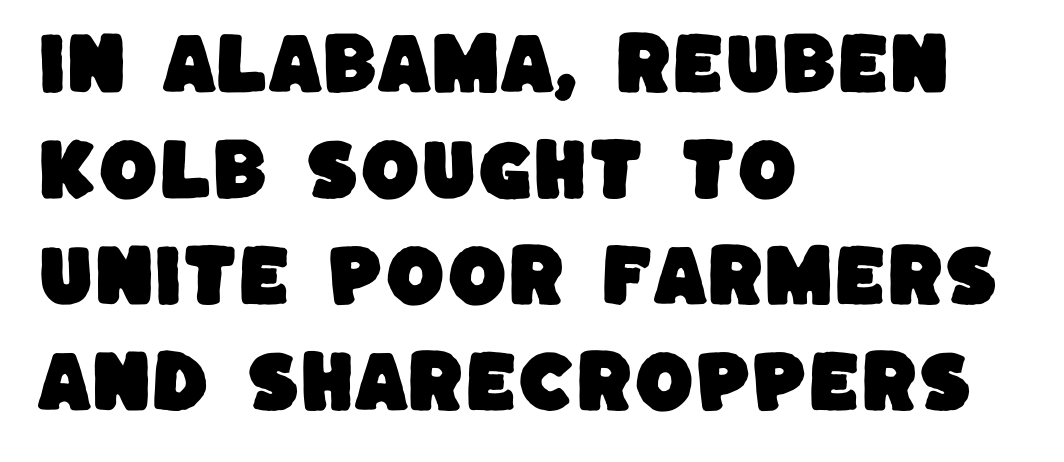
Q: Is the typeface a serif or a sans-serif typeface? A: Sans-serif.
Q: Is the text underlined? A: No.
Q: How is the paragraph aligned? A: Left-aligned.
Q: Is the spacing between letters normal or unusually wide? A: Normal.
Q: Is the spacing between lines tight, normal or loose? A: Normal.
Q: Width (condensed, normal, or wide)? A: Normal.
Q: Stroke contrast? A: Low.
Q: x-height? A: Large.
Q: Monospaced? A: No.
